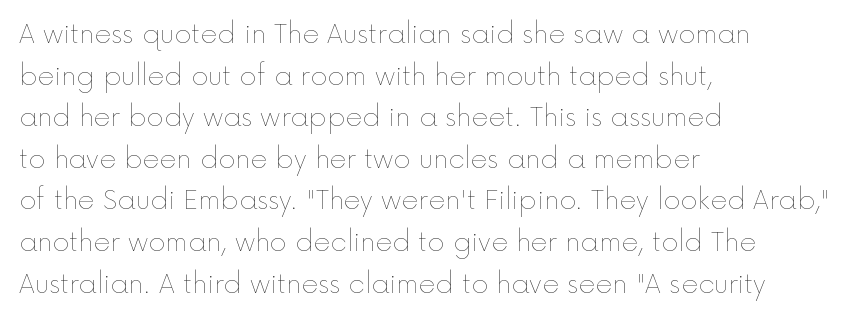
The image shows 26 px text type, upright; set left-aligned, normal line spacing (1.6x), normal letter spacing, not underlined.
